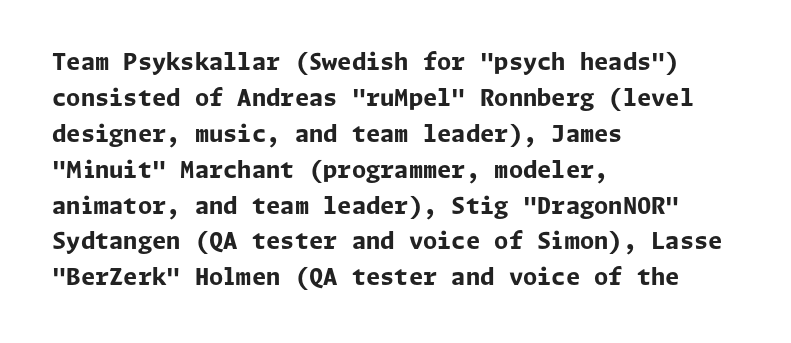
The line-height multiplier appears to be the usual default. Plain, unruled lines of type. The type is set solid horizontally, with unmodified tracking. Horizontal alignment here is leftward, the default for most running prose. Does the weight exceed regular? Yes, all the way to bold.
